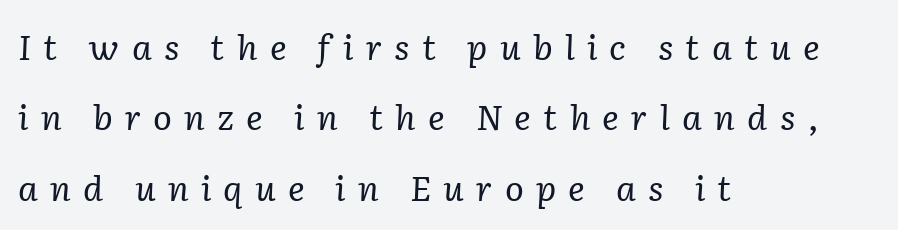
The image shows 35 px regular-weight serif type, italic (leaning right); set left-aligned, loose line spacing (2.01x), unusually wide letter spacing (+0.35 em), not underlined; low stroke contrast and a medium x-height.
